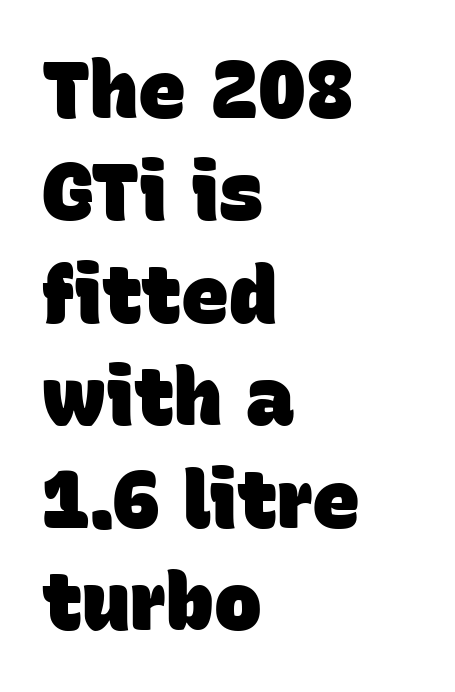
The image shows 80 px heavy sans-serif type; set left-aligned, normal line spacing (1.28x), normal letter spacing, not underlined; low stroke contrast and a large x-height.
